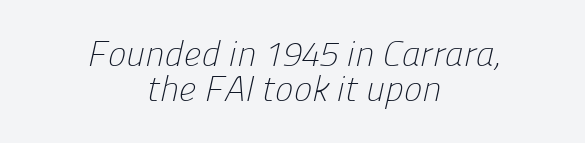
{"serif": "no", "bold": "no", "weight": "light", "width": "normal", "stroke_contrast": "low", "x_height": "medium", "monospaced": "no", "underline": "no", "align": "center", "line_spacing": "tight", "line_spacing_ratio": 1.01, "letter_spacing": "normal", "letter_spacing_em": 0.0, "glyph_px": 35}
